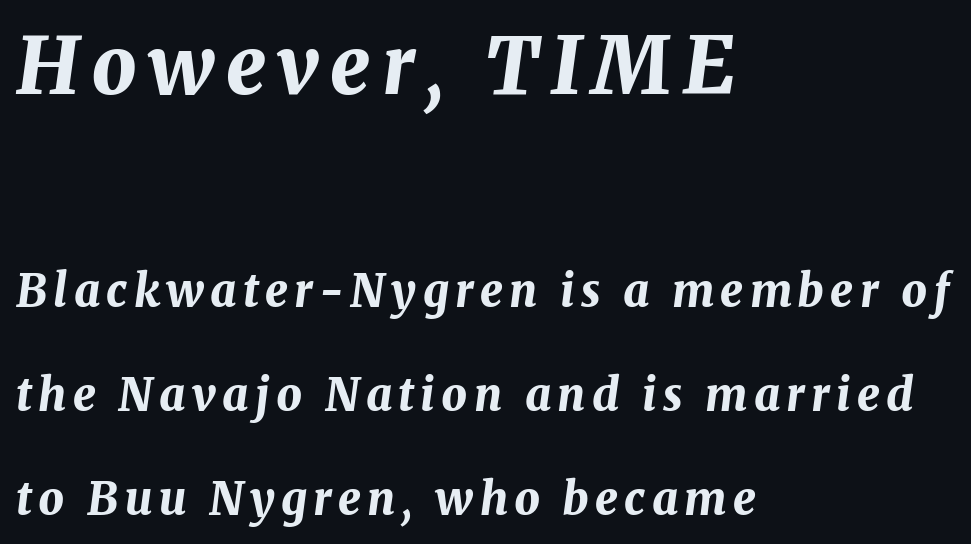
The image shows 79 px bold type, italic (leaning right); set left-aligned, loose line spacing (2.31x), not underlined; the first (top) block is 1.76x larger; medium stroke contrast and a medium x-height.
